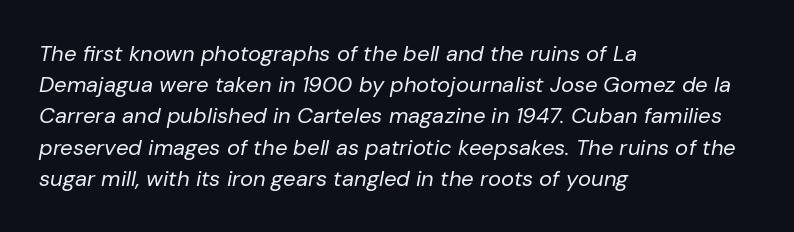
{"italic": "yes", "lean": "right", "slant_degrees": 10, "bold": "no", "underline": "no", "align": "left", "line_spacing": "normal", "line_spacing_ratio": 1.42, "letter_spacing": "normal", "letter_spacing_em": 0.0, "glyph_px": 22}
